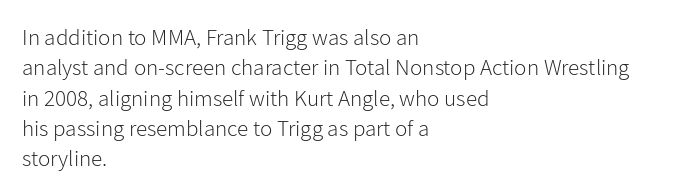
Q: Is the text bold? A: No.
Q: Is the text italic (slanted)? A: No, it is upright.
Q: Is the text underlined? A: No.
Q: How is the paragraph aligned? A: Left-aligned.
Q: Is the spacing between letters normal or unusually wide? A: Normal.
Q: Is the spacing between lines tight, normal or loose? A: Normal.
